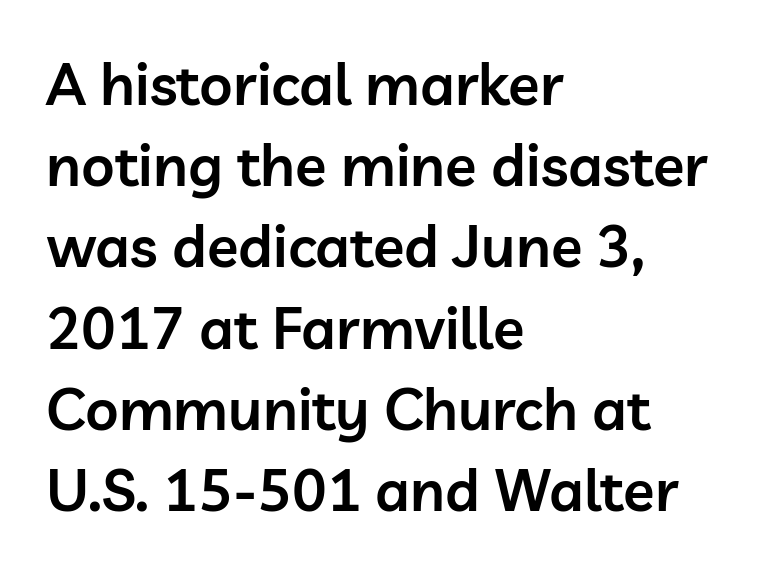
Reading down the column, the eye jumps a familiar distance to each next line. The lines are quadded left. Ordinary non-slanted type is in use. Is this a fixed-width face? No — the glyphs have proportional, varying widths. Its strokes are somewhat broadened, the hallmark of semibold type. The passage shown has conventional tracking throughout.
